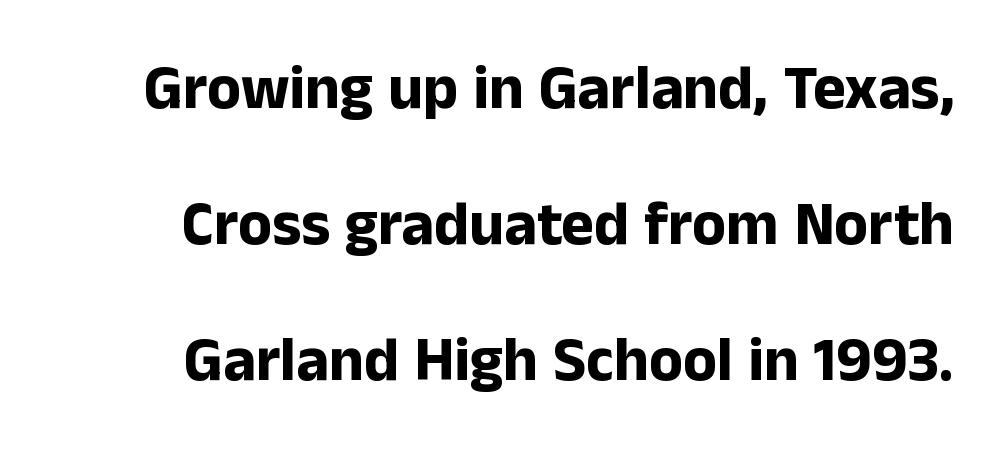
{"serif": "no", "italic": "no", "bold": "yes", "weight": "bold", "width": "normal", "stroke_contrast": "low", "x_height": "medium", "monospaced": "no", "underline": "no", "align": "right", "line_spacing": "loose", "line_spacing_ratio": 2.19, "letter_spacing": "normal", "letter_spacing_em": 0.0, "glyph_px": 62}
